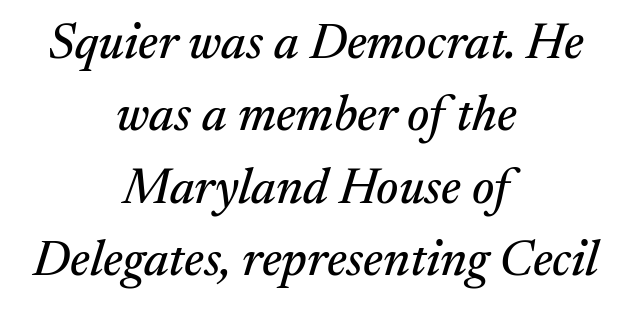
Q: Is the text italic (slanted)? A: Yes, it leans right by about 17 degrees.
Q: Is the typeface a serif or a sans-serif typeface? A: Serif.
Q: Is the text underlined? A: No.
Q: How is the paragraph aligned? A: Centered.
Q: Is the spacing between letters normal or unusually wide? A: Normal.
Q: Is the spacing between lines tight, normal or loose? A: Normal.
Q: Width (condensed, normal, or wide)? A: Normal.
Q: Stroke contrast? A: Medium.
Q: x-height? A: Medium.
Q: Monospaced? A: No.
